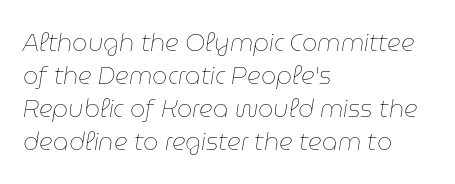
The letters are slanted; this is an italic face. The face looks like a standard text weight, possibly lighter. Spacing between characters is what you'd get straight out of the box. Leading: standard. Left-aligned paragraph, ragged on the right. The space beneath each line is pristine and unruled.
